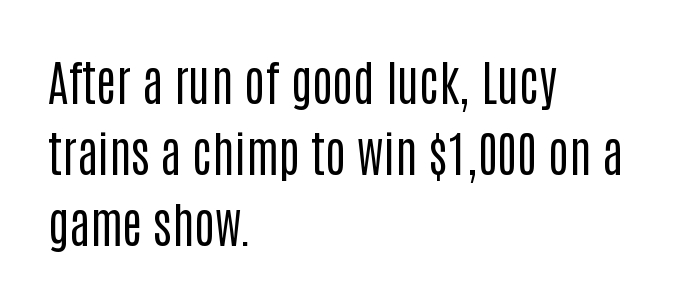
The image shows 48 px regular-weight, condensed sans-serif type, upright; set left-aligned, normal line spacing (1.48x), normal letter spacing, not underlined; low stroke contrast and a large x-height.
